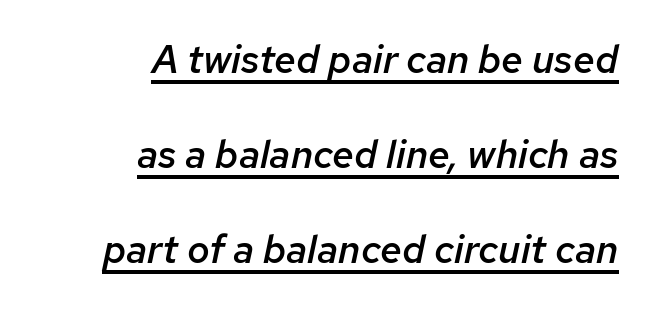
{"italic": "yes", "lean": "right", "slant_degrees": 12, "bold": "semi", "weight": "semibold", "width": "normal", "stroke_contrast": "low", "x_height": "medium", "monospaced": "no", "underline": "yes", "align": "right", "line_spacing": "loose", "line_spacing_ratio": 2.44, "letter_spacing": "normal", "letter_spacing_em": 0.0, "glyph_px": 39}
